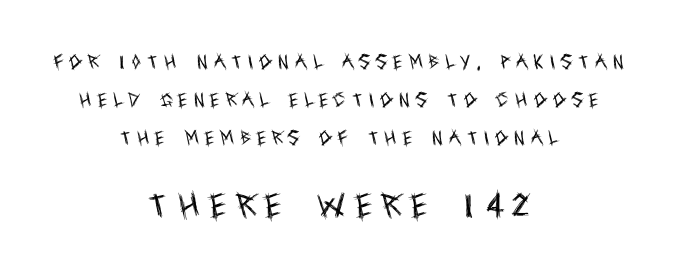
Is the stroke heavy? The answer is a plain regular-or-lighter. Do the letters lean? They stand straight. The composition opens small and finishes big. The zone under the glyphs is completely vacant. This sample is center-justified, so both line endings float freely.
